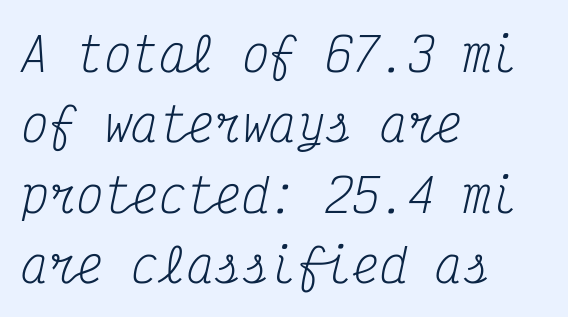
Line beginnings align vertically; line endings do not. The letters march in equal steps, a hallmark of fixed-pitch type. The specimen omits any rule beneath the text block's lines. Would a proofreader flag this as italicized? Yes.
